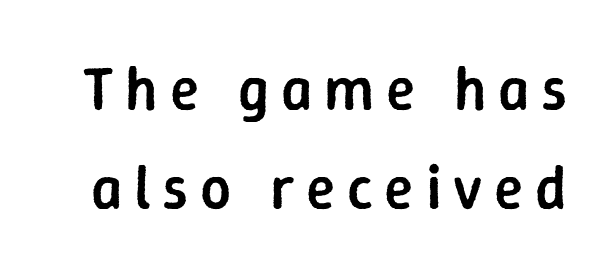
Q: Is the text bold? A: Semi-bold.
Q: Is the text italic (slanted)? A: No, it is upright.
Q: Is the typeface a serif or a sans-serif typeface? A: Sans-serif.
Q: Is the text underlined? A: No.
Q: Is the spacing between lines tight, normal or loose? A: Normal.
Q: Width (condensed, normal, or wide)? A: Normal.
Q: Stroke contrast? A: Low.
Q: x-height? A: Medium.
Q: Monospaced? A: No.
